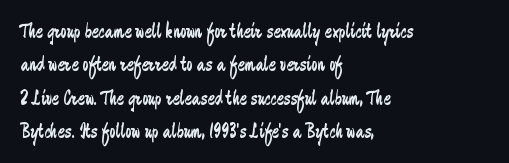
The image shows 21 px text type; set left-aligned, normal line spacing (1.59x), normal letter spacing, not underlined.
